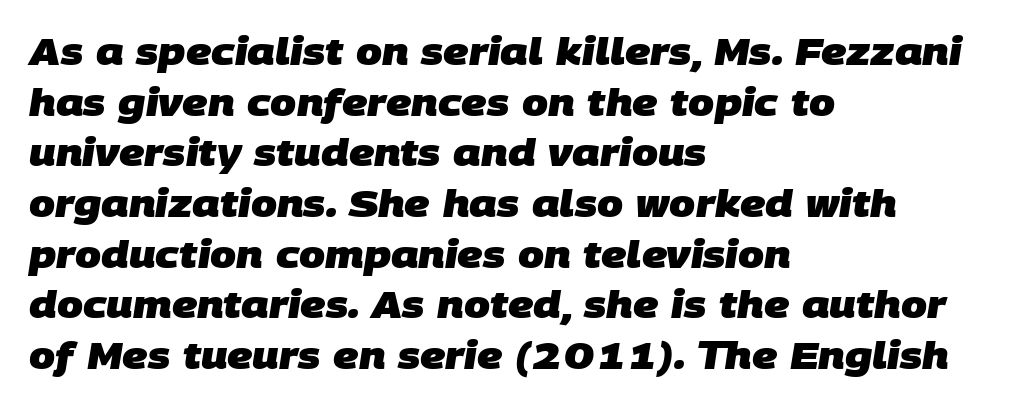
{"serif": "no", "bold": "yes", "weight": "heavy", "width": "normal", "stroke_contrast": "low", "x_height": "large", "monospaced": "no", "underline": "no", "align": "left", "line_spacing": "normal", "line_spacing_ratio": 1.37, "letter_spacing": "normal", "letter_spacing_em": 0.0, "glyph_px": 37}
